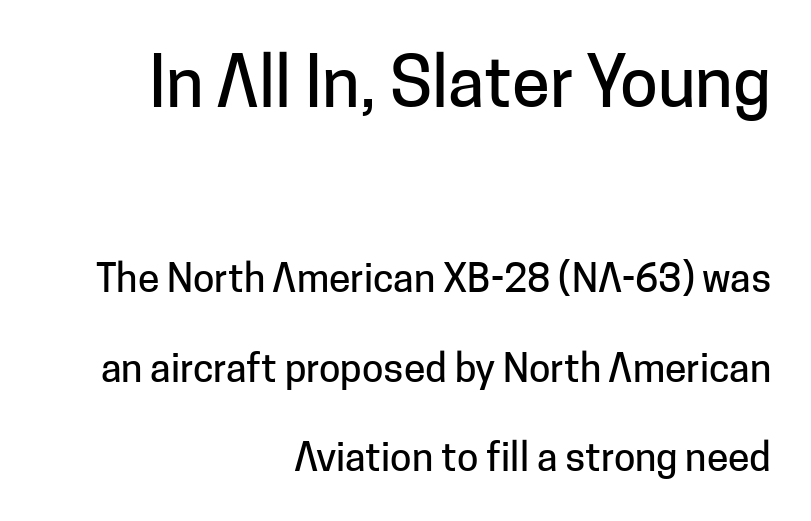
Top chunk: large. Bottom chunk: small. Honestly, the rows look like they've been pulled way apart. Posture: upright roman. Notice how the passage keeps a crisp vertical edge on the right only.
